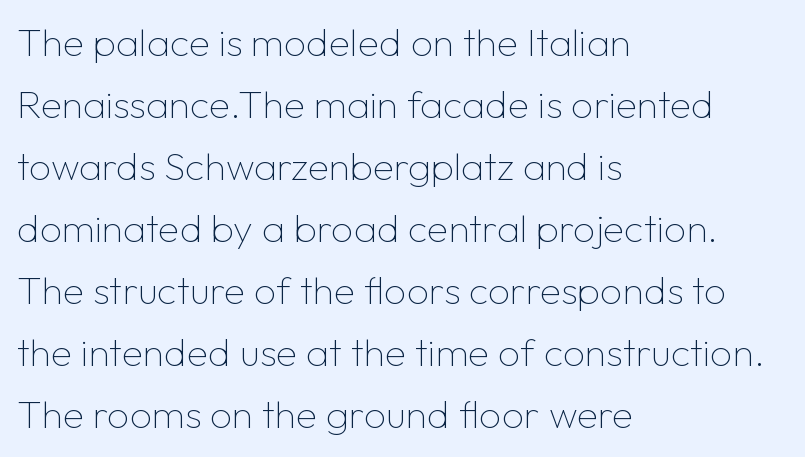
Q: Is the text bold? A: No.
Q: Is the text italic (slanted)? A: No, it is upright.
Q: Is the typeface a serif or a sans-serif typeface? A: Sans-serif.
Q: Is the text underlined? A: No.
Q: How is the paragraph aligned? A: Left-aligned.
Q: Is the spacing between letters normal or unusually wide? A: Normal.
Q: Is the spacing between lines tight, normal or loose? A: Normal.
Q: Width (condensed, normal, or wide)? A: Normal.
Q: Stroke contrast? A: Low.
Q: x-height? A: Medium.
Q: Monospaced? A: No.
